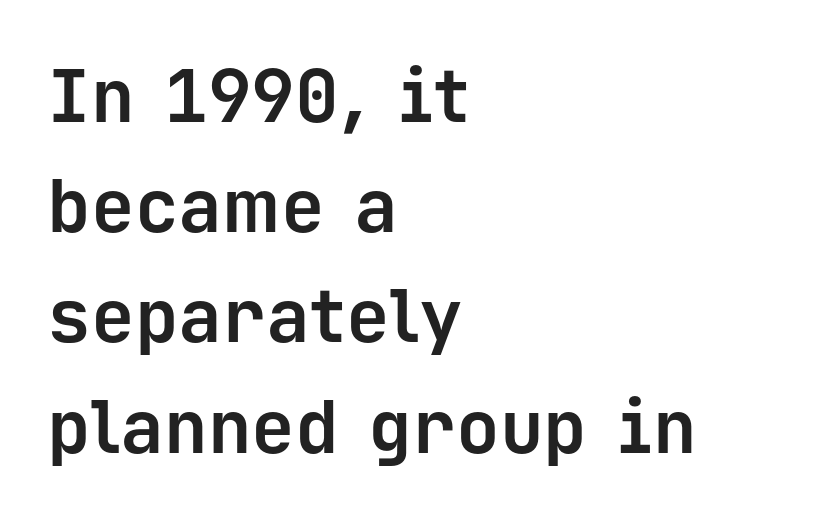
Q: Is the text bold? A: Yes.
Q: Is the text italic (slanted)? A: No, it is upright.
Q: Is the typeface a serif or a sans-serif typeface? A: Sans-serif.
Q: Is the text underlined? A: No.
Q: How is the paragraph aligned? A: Left-aligned.
Q: Is the spacing between letters normal or unusually wide? A: Normal.
Q: Is the spacing between lines tight, normal or loose? A: Normal.
Q: Width (condensed, normal, or wide)? A: Normal.
Q: Stroke contrast? A: Low.
Q: x-height? A: Medium.
Q: Monospaced? A: Yes.
